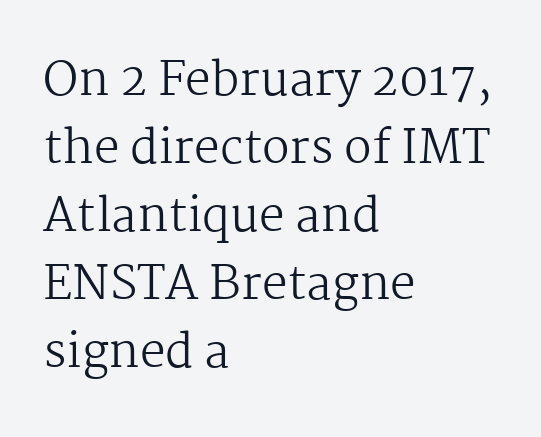
Q: Is the text bold? A: No.
Q: Is the text italic (slanted)? A: No, it is upright.
Q: Is the typeface a serif or a sans-serif typeface? A: Serif.
Q: Is the text underlined? A: No.
Q: How is the paragraph aligned? A: Left-aligned.
Q: Is the spacing between letters normal or unusually wide? A: Normal.
Q: Is the spacing between lines tight, normal or loose? A: Normal.
Q: Width (condensed, normal, or wide)? A: Normal.
Q: Stroke contrast? A: Medium.
Q: x-height? A: Medium.
Q: Monospaced? A: No.
